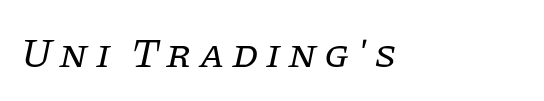
{"serif": "yes", "italic": "yes", "lean": "right", "slant_degrees": 11, "bold": "no", "weight": "regular", "width": "normal", "stroke_contrast": "low", "x_height": "large", "monospaced": "no", "underline": "no", "align": "left", "glyph_px": 41}
